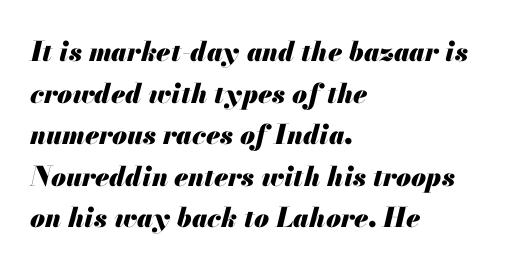
{"italic": "yes", "lean": "right", "slant_degrees": 13, "bold": "yes", "underline": "no", "align": "left", "line_spacing": "normal", "line_spacing_ratio": 1.54, "letter_spacing": "normal", "letter_spacing_em": 0.0, "glyph_px": 27}
